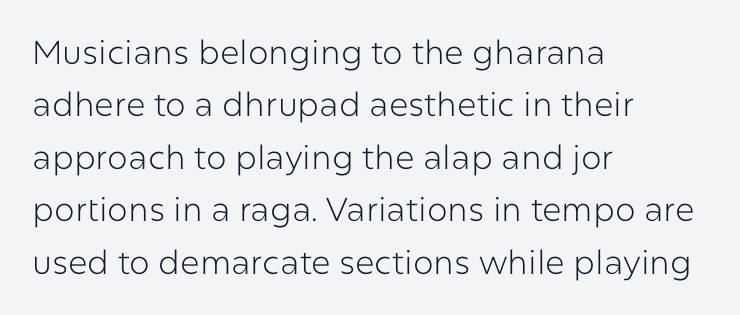
Q: Is the text bold? A: No.
Q: Is the text italic (slanted)? A: No, it is upright.
Q: Is the typeface a serif or a sans-serif typeface? A: Sans-serif.
Q: Is the text underlined? A: No.
Q: How is the paragraph aligned? A: Left-aligned.
Q: Is the spacing between letters normal or unusually wide? A: Normal.
Q: Is the spacing between lines tight, normal or loose? A: Normal.
Q: Width (condensed, normal, or wide)? A: Normal.
Q: Stroke contrast? A: Low.
Q: x-height? A: Medium.
Q: Monospaced? A: No.
